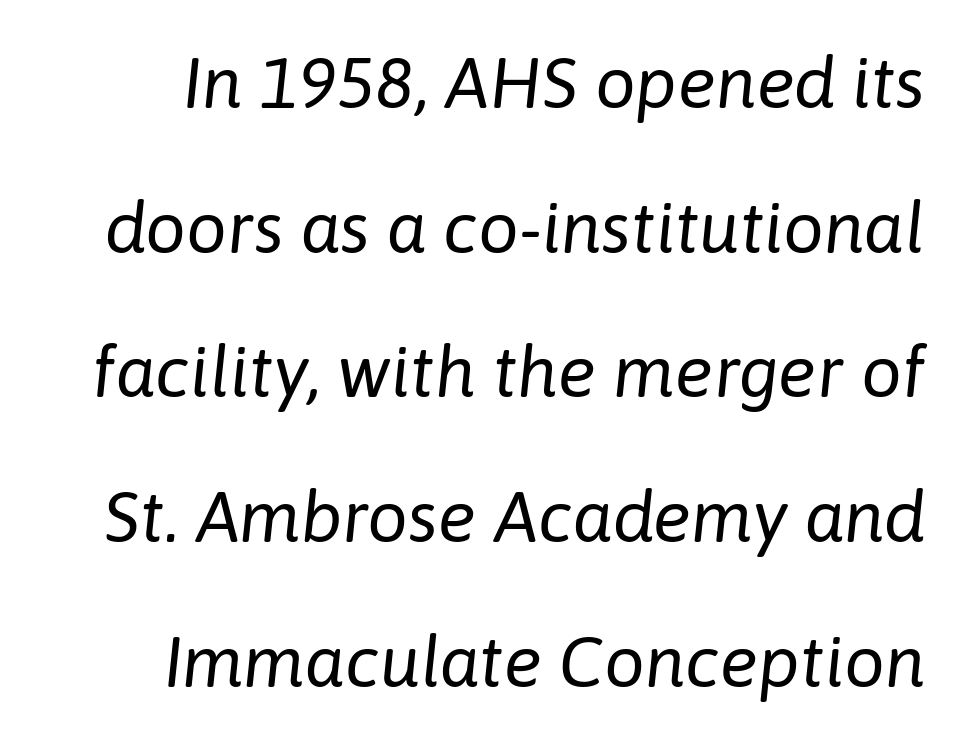
The font sits on the lighter half of the weight spectrum, regular included. Each row of text sits above clean, open space. When letters slant like this, we call the style italic. Proportional: the letters do not fall into vertical columns.
